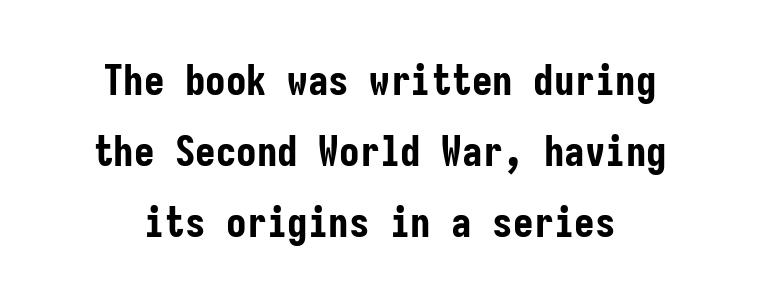
The image shows 41 px bold, condensed sans-serif type, upright, monospaced; set line spacing 1.73x, normal letter spacing, not underlined; low stroke contrast and a medium x-height.
